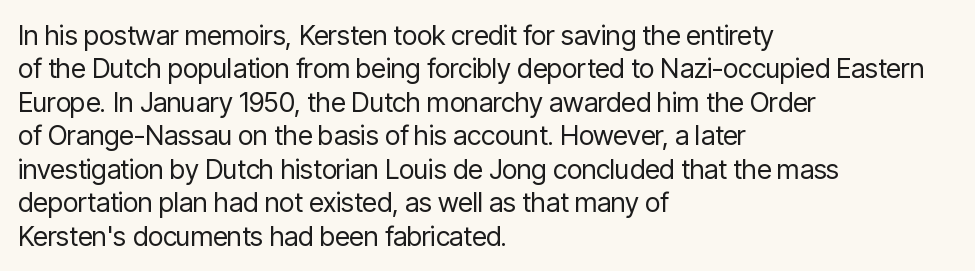
{"italic": "no", "bold": "no", "underline": "no", "align": "left", "line_spacing_ratio": 1.24, "letter_spacing": "normal", "letter_spacing_em": 0.0, "glyph_px": 27}
